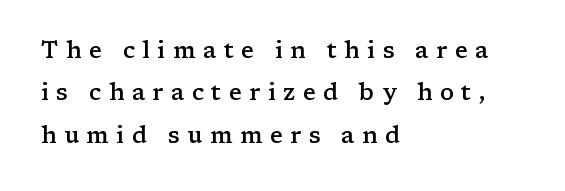
Q: Is the text bold? A: Semi-bold.
Q: Is the text italic (slanted)? A: No, it is upright.
Q: Is the text underlined? A: No.
Q: How is the paragraph aligned? A: Left-aligned.
Q: Is the spacing between letters normal or unusually wide? A: Unusually wide.
